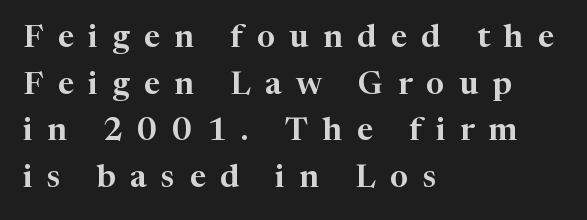
These lines are rendered in a variable-pitch font. This sample uses an upright cut, with every glyph sitting square on the baseline. Serif or sans? Serif — the stroke terminals have little feet. You could only call the tracking loose — the letters float apart.
